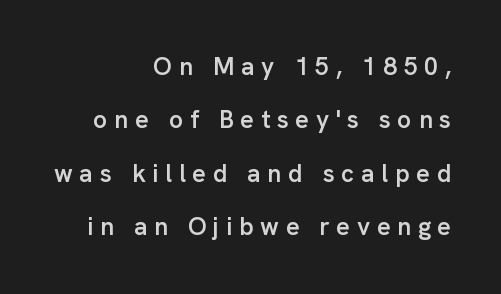
The image shows 25 px text type, upright; set right-aligned, loose line spacing (2.14x), unusually wide letter spacing (+0.27 em), not underlined.
